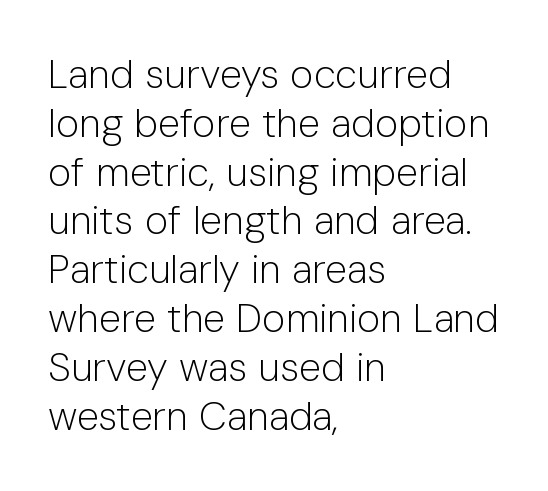
The image shows 40 px light sans-serif type, upright; set left-aligned, line spacing 1.22x, normal letter spacing, not underlined; low stroke contrast and a medium x-height.
